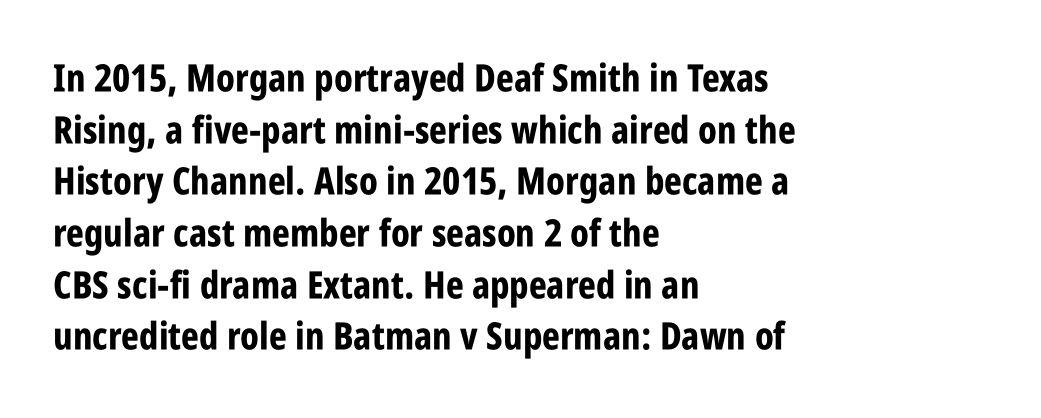
{"serif": "no", "italic": "no", "bold": "yes", "weight": "bold", "width": "condensed", "stroke_contrast": "low", "x_height": "large", "monospaced": "no", "underline": "no", "align": "left", "line_spacing": "normal", "line_spacing_ratio": 1.36, "letter_spacing": "normal", "letter_spacing_em": 0.0, "glyph_px": 38}
